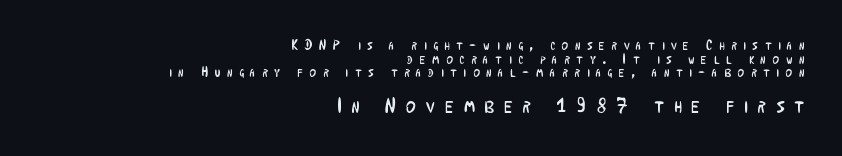
The image shows 21 px text type, upright; set right-aligned, tight line spacing (0.98x), unusually wide letter spacing (+0.49 em), not underlined; the second (bottom) block is 1.5x larger.
